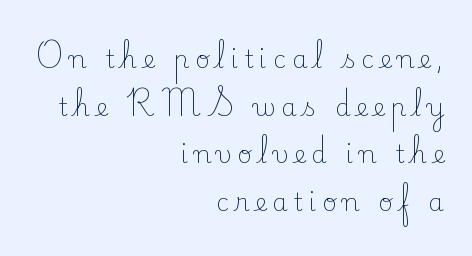
Look at the tracking — it's clearly loosened, letters drifting apart. This sample uses an upright cut, with every glyph sitting square on the baseline. Stem width sits at or under what a default text font uses. Lines of text with bare space underneath. A flush-right, rag-left setting is used for this passage. Vertical spacing — loose.
